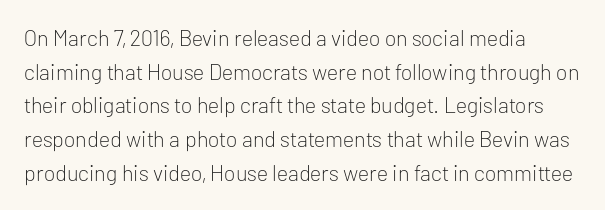
The image shows 22 px text type, upright; set normal line spacing (1.53x), normal letter spacing, not underlined.
